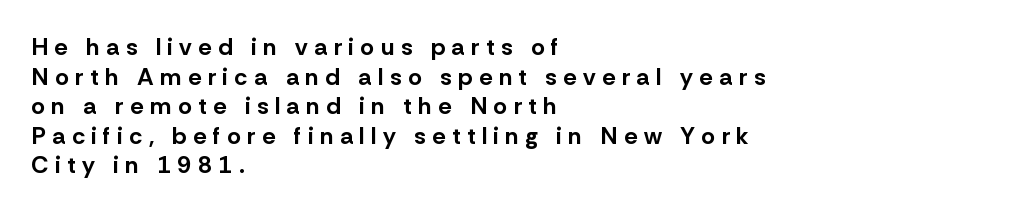
{"italic": "no", "bold": "yes", "underline": "no", "align": "left", "line_spacing_ratio": 1.23, "letter_spacing": "wide", "letter_spacing_em": 0.27, "glyph_px": 24}
